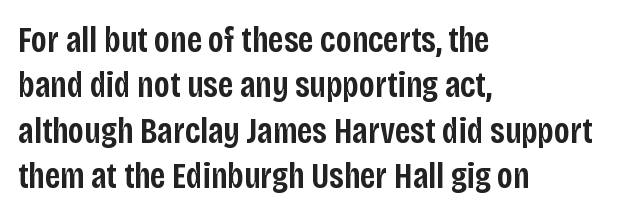
Every letter is mildly thick-stroked: semibold rather than bold. The ragged edge is on the right, which tells us the setting is flush left. This is roman type, the default non-slanted kind. Do the characters align in a grid? No, the font is proportional. The space directly below the letters is spotless.
